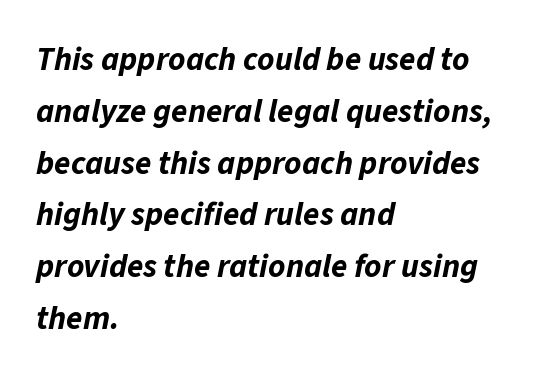
{"italic": "yes", "lean": "right", "slant_degrees": 11, "bold": "yes", "weight": "bold", "width": "normal", "stroke_contrast": "low", "x_height": "medium", "monospaced": "no", "underline": "no", "align": "left", "line_spacing": "normal", "line_spacing_ratio": 1.57, "letter_spacing": "normal", "letter_spacing_em": 0.0, "glyph_px": 33}
